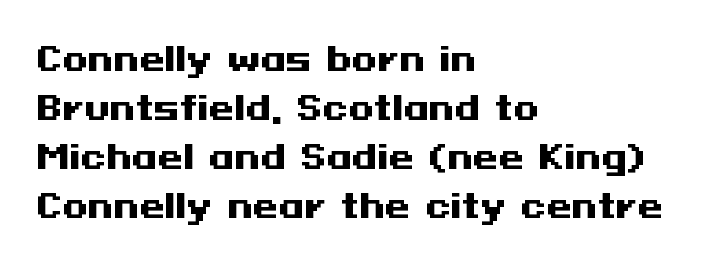
The image shows 33 px heavy, wide sans-serif type, upright; set left-aligned, normal line spacing (1.48x), normal letter spacing, not underlined; medium stroke contrast and a medium x-height.
